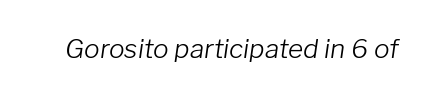
The image shows 26 px text type, italic (leaning right); set normal letter spacing, not underlined.
